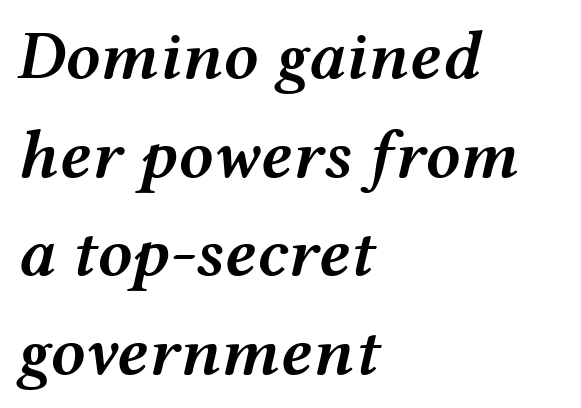
Look at the stroke-to-counter ratio: somewhat heavy, a semibold. Varying glyph widths throughout — classic text-font behaviour. The line texture is even and compact thanks to regular tracking. The rendering applies a slant to the glyphs. A bare baseline throughout the passage.
